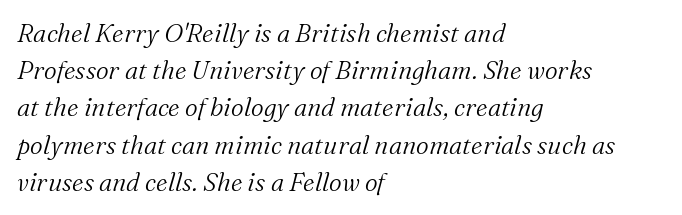
The foot of each line stays bare and open. This rendering leaves character spacing at its baseline value. Compared with a centered layout, this one pins lines to the left instead. Whoever set this chose a conventional vertical rhythm. No heavy texture on the line: the type isn't bold.
